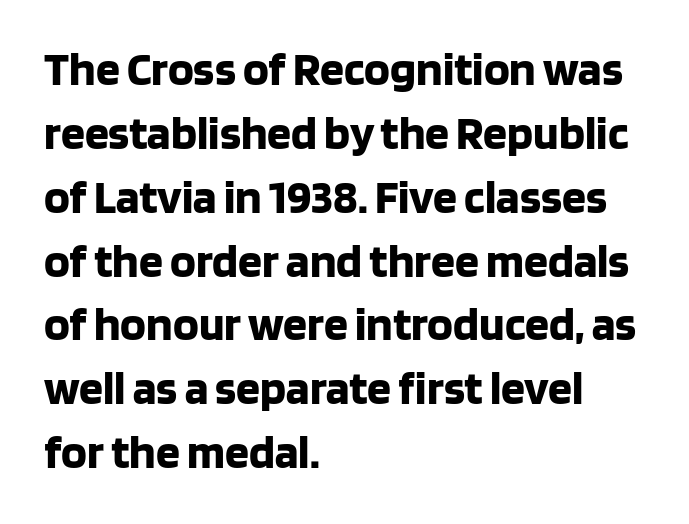
Nobody touched the tracking dial on this one. How would I describe the line gaps? Plain and ordinary. You'd pick this weight for a headline — it's a proper bold. Has an underline been added? It has not. Nope, no serifs anywhere on these letters.
